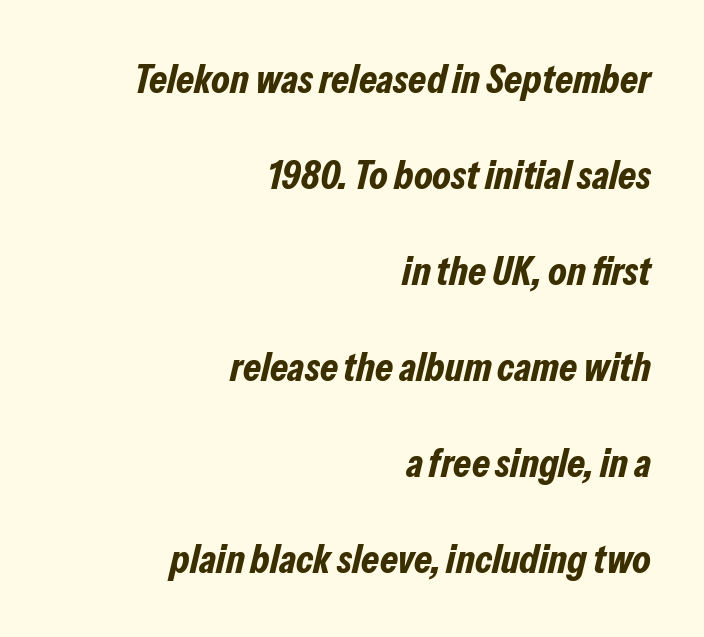
Q: Is the text bold? A: Yes.
Q: Is the text italic (slanted)? A: Yes, it leans right by about 13 degrees.
Q: Is the text underlined? A: No.
Q: How is the paragraph aligned? A: Right-aligned.
Q: Is the spacing between letters normal or unusually wide? A: Normal.
Q: Is the spacing between lines tight, normal or loose? A: Loose.
Q: Width (condensed, normal, or wide)? A: Condensed.
Q: Stroke contrast? A: Low.
Q: x-height? A: Medium.
Q: Monospaced? A: No.
